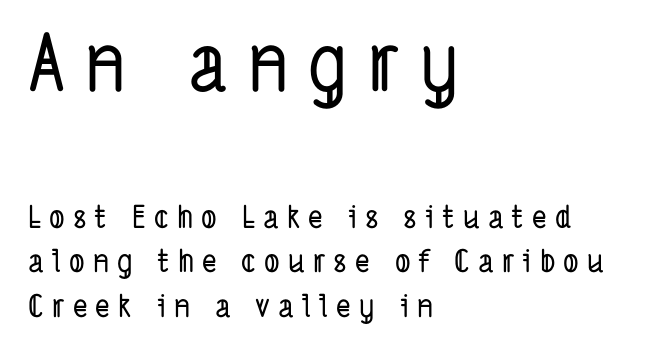
Q: Is the typeface a serif or a sans-serif typeface? A: Sans-serif.
Q: Is the text underlined? A: No.
Q: How is the paragraph aligned? A: Left-aligned.
Q: Is the spacing between letters normal or unusually wide? A: Unusually wide.
Q: Is the spacing between lines tight, normal or loose? A: Normal.
Q: Which block of text is set in a larger size, the first (top) or the second (bottom)? A: The first (top) one.
Q: Width (condensed, normal, or wide)? A: Condensed.
Q: Stroke contrast? A: Low.
Q: x-height? A: Medium.
Q: Monospaced? A: No.
